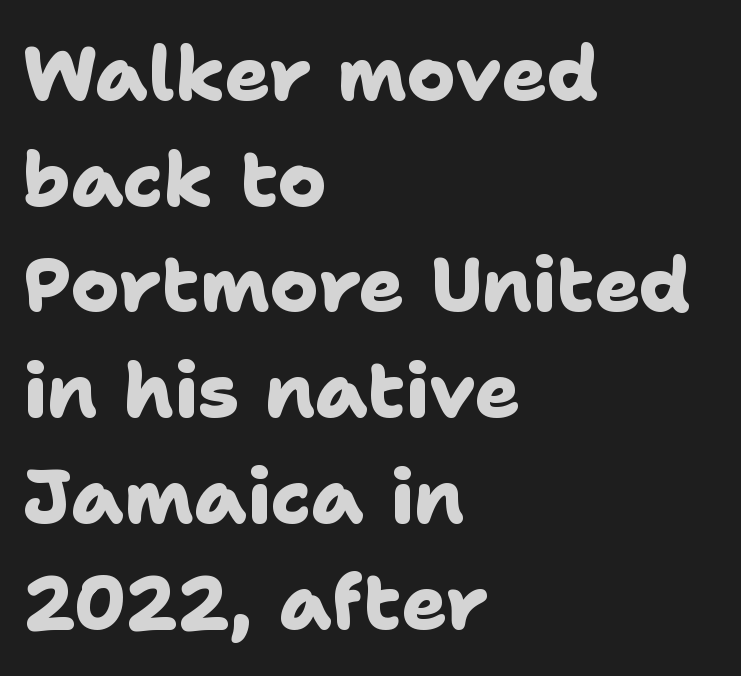
{"serif": "no", "bold": "yes", "weight": "heavy", "width": "normal", "stroke_contrast": "low", "x_height": "medium", "monospaced": "no", "underline": "no", "align": "left", "line_spacing": "normal", "line_spacing_ratio": 1.41, "letter_spacing": "normal", "letter_spacing_em": 0.0, "glyph_px": 75}
